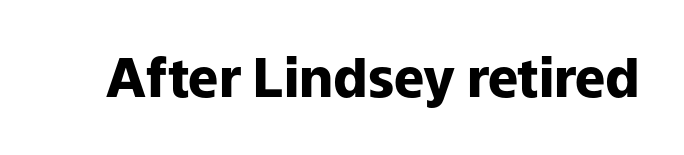
{"serif": "no", "italic": "no", "bold": "yes", "weight": "heavy", "width": "normal", "stroke_contrast": "low", "x_height": "medium", "monospaced": "no", "underline": "no", "letter_spacing": "normal", "letter_spacing_em": 0.0, "glyph_px": 54}
